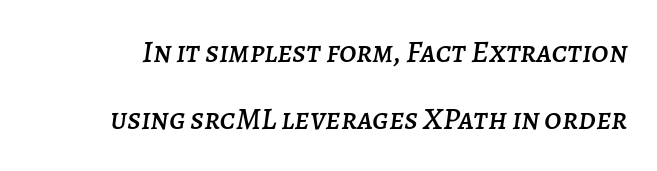
The image shows 31 px text type, italic (leaning right); set loose line spacing (2.17x), normal letter spacing, not underlined; low stroke contrast and a large x-height.
